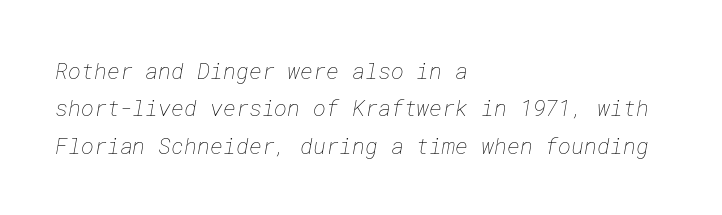
The glyphs are unaccompanied by any horizontal stroke below them. Tracking value appears to be zero — textbook default spacing. Summary of weight: not heavy and not bold. Regarding leading, the lines here are spaced in the standard way. Each line starts at the same left margin while the right side varies.
